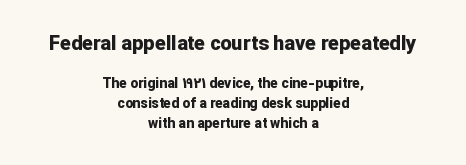
The space directly below the letters is spotless. The line texture is even and compact thanks to regular tracking. Visually, the top section dominates because its glyphs are scaled up. If you drew a line through each stem, it would be perfectly vertical. The lines are quadded center. Leading: standard.
